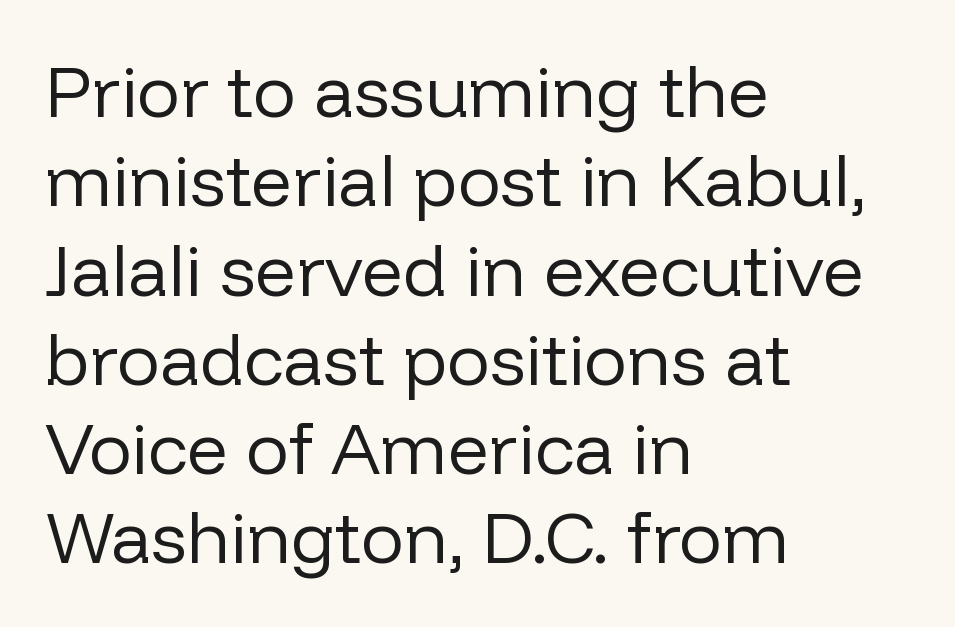
The image shows 72 px regular-weight sans-serif type, upright; set left-aligned, line spacing 1.24x, normal letter spacing, not underlined; low stroke contrast and a medium x-height.
